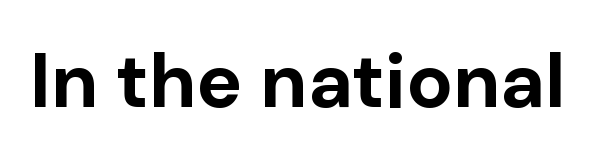
The tracking reads as untouched default to a designer's eye. The typeface chosen for these lines omits serifs. Looks like regular typesetting: each glyph gets only the width it needs. Set as a true bold cut, around the 700 mark.
